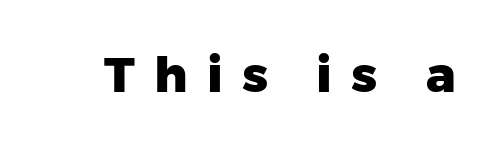
Are there feet on the stems? There aren't — it's a sans. Descenders hang freely into open space. The letters stand straight up with perfectly vertical stems. Inter-character spacing is expanded well beyond the font's built-in metrics. Character widths vary here, with narrow letters taking less room than wide ones. Chunky letters — that's bold for sure.
